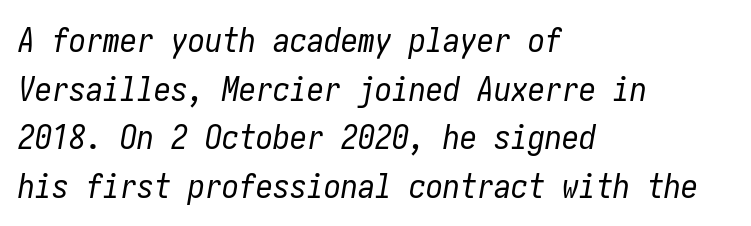
{"italic": "yes", "lean": "right", "slant_degrees": 10, "bold": "no", "weight": "regular", "width": "condensed", "stroke_contrast": "low", "x_height": "medium", "underline": "no", "align": "left", "line_spacing": "normal", "line_spacing_ratio": 1.43, "letter_spacing": "normal", "letter_spacing_em": 0.0, "glyph_px": 34}
